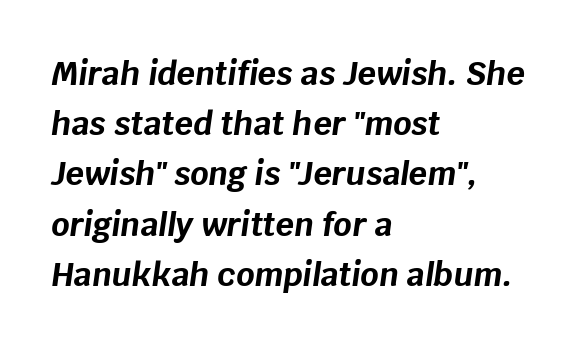
Q: Is the text bold? A: Yes.
Q: Is the text italic (slanted)? A: Yes, it leans right by about 8 degrees.
Q: Is the text underlined? A: No.
Q: How is the paragraph aligned? A: Left-aligned.
Q: Is the spacing between letters normal or unusually wide? A: Normal.
Q: Is the spacing between lines tight, normal or loose? A: Normal.
Q: Width (condensed, normal, or wide)? A: Normal.
Q: Stroke contrast? A: Low.
Q: x-height? A: Large.
Q: Monospaced? A: No.
